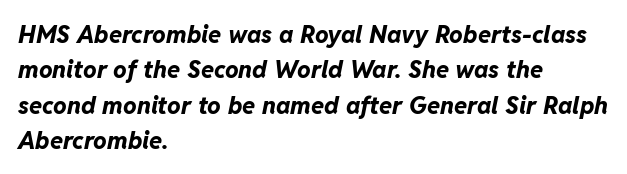
The text carries the slant typical of an italic or oblique font. Does the leading feel generous? No, just average. A classic flush-left, rag-right setting is used for this passage. The typesetting leans heavy: a genuine bold. Spacing between characters is what you'd get straight out of the box.
